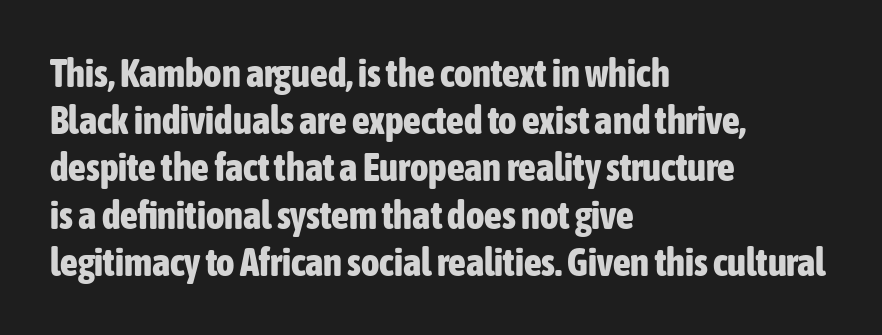
{"serif": "no", "italic": "no", "bold": "yes", "weight": "bold", "width": "condensed", "stroke_contrast": "low", "x_height": "medium", "monospaced": "no", "underline": "no", "align": "left", "line_spacing_ratio": 1.21, "letter_spacing": "normal", "letter_spacing_em": 0.0, "glyph_px": 39}
